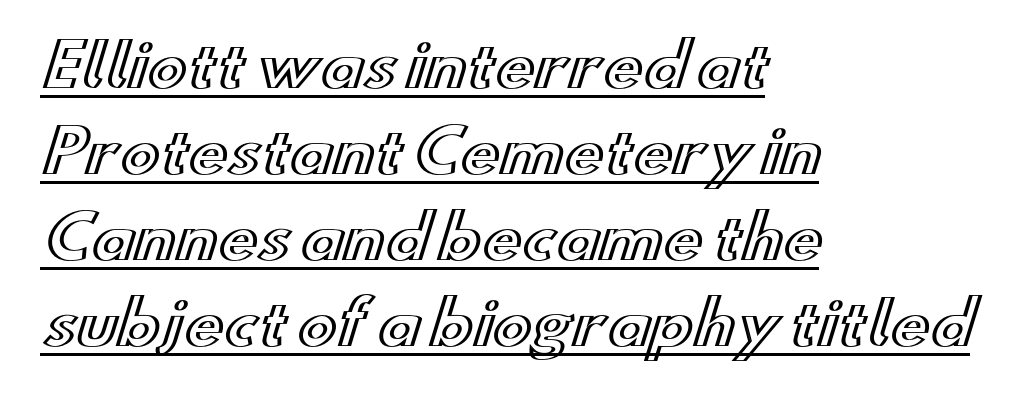
{"width": "wide", "x_height": "small", "monospaced": "no", "underline": "yes", "align": "left", "line_spacing": "normal", "line_spacing_ratio": 1.46, "letter_spacing": "normal", "letter_spacing_em": 0.0, "glyph_px": 59}
